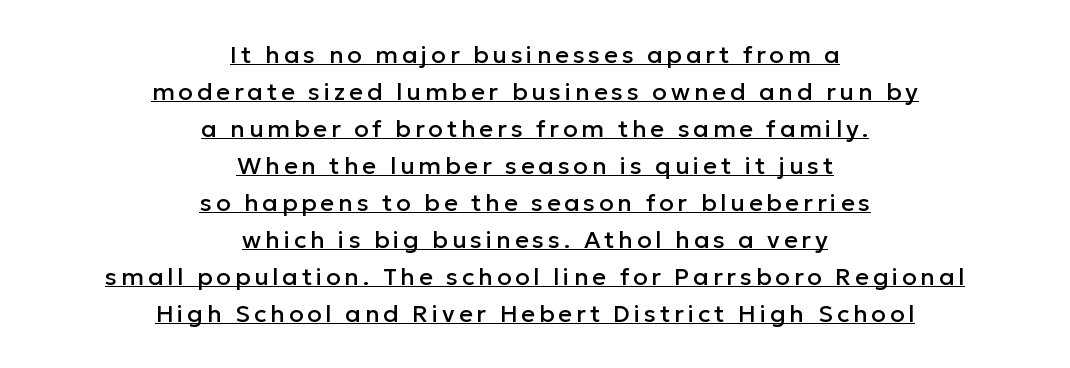
The image shows 24 px text type, upright; set centered, normal line spacing (1.54x), underlined.
